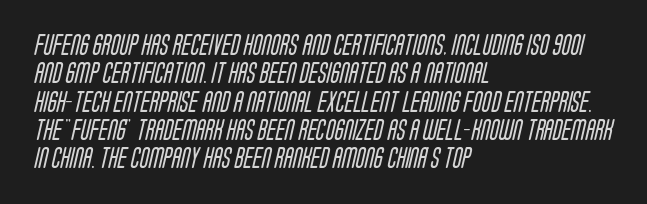
The image shows 21 px text type; set left-aligned, normal line spacing (1.35x), normal letter spacing, not underlined.
